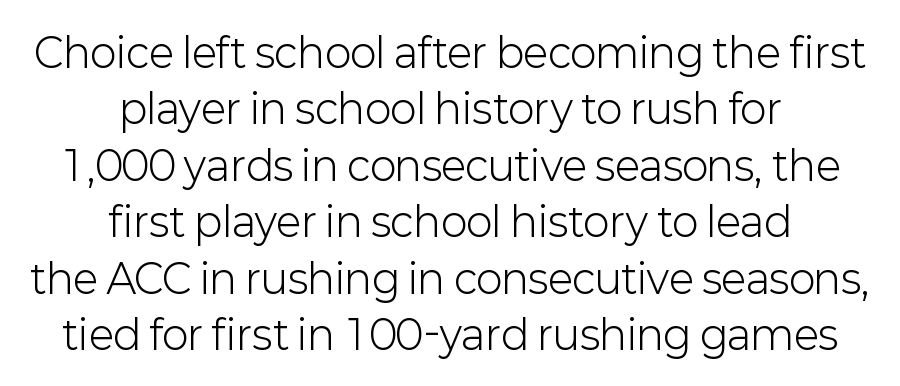
A typesetter would call this zero additional tracking. The rendering uses natural spacing where letterforms have individual widths. This is roman type, the default non-slanted kind. The passage shown is not bold in any degree.
